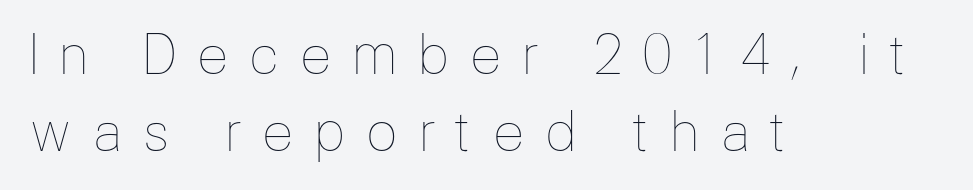
The image shows 54 px thin type, upright; set left-aligned, normal line spacing (1.42x), unusually wide letter spacing (+0.35 em), not underlined; low stroke contrast and a medium x-height.
